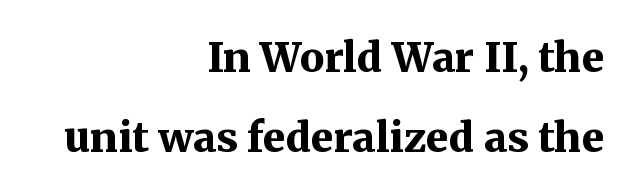
Q: Is the text bold? A: Yes.
Q: Is the text italic (slanted)? A: No, it is upright.
Q: Is the typeface a serif or a sans-serif typeface? A: Serif.
Q: Is the text underlined? A: No.
Q: How is the paragraph aligned? A: Right-aligned.
Q: Is the spacing between letters normal or unusually wide? A: Normal.
Q: Is the spacing between lines tight, normal or loose? A: Loose.
Q: Width (condensed, normal, or wide)? A: Normal.
Q: Stroke contrast? A: Medium.
Q: x-height? A: Medium.
Q: Monospaced? A: No.
